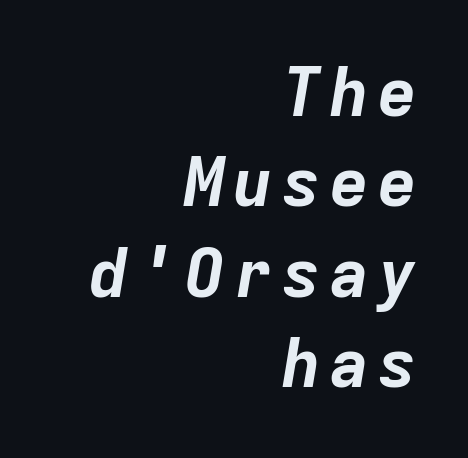
Q: Is the text bold? A: Yes.
Q: Is the text italic (slanted)? A: Yes, it leans right by about 9 degrees.
Q: Is the text underlined? A: No.
Q: How is the paragraph aligned? A: Right-aligned.
Q: Is the spacing between lines tight, normal or loose? A: Normal.
Q: Width (condensed, normal, or wide)? A: Normal.
Q: Stroke contrast? A: Low.
Q: x-height? A: Medium.
Q: Monospaced? A: Yes.
